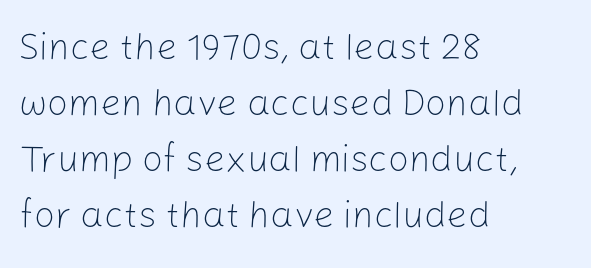
Q: Is the text bold? A: No.
Q: Is the text italic (slanted)? A: No, it is upright.
Q: Is the typeface a serif or a sans-serif typeface? A: Sans-serif.
Q: Is the text underlined? A: No.
Q: How is the paragraph aligned? A: Left-aligned.
Q: Is the spacing between letters normal or unusually wide? A: Normal.
Q: Is the spacing between lines tight, normal or loose? A: Normal.
Q: Width (condensed, normal, or wide)? A: Normal.
Q: Stroke contrast? A: Low.
Q: x-height? A: Medium.
Q: Monospaced? A: No.
